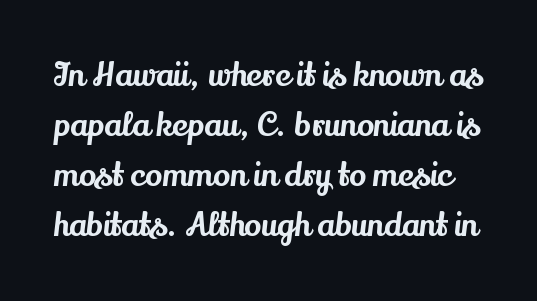
Q: Is the text italic (slanted)? A: Yes.
Q: Is the typeface a serif or a sans-serif typeface? A: Serif.
Q: Is the text underlined? A: No.
Q: Is the spacing between letters normal or unusually wide? A: Normal.
Q: Is the spacing between lines tight, normal or loose? A: Normal.
Q: Width (condensed, normal, or wide)? A: Normal.
Q: Stroke contrast? A: Medium.
Q: x-height? A: Small.
Q: Monospaced? A: No.
